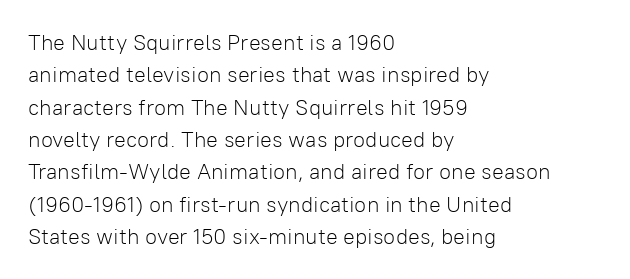
Does extra space separate the letters? No, they use regular spacing. Compared with a typical body face, this is equally light or lighter still. Casual observation: everything's shoved over to the left. This sample keeps an unexceptional amount of space between lines.
